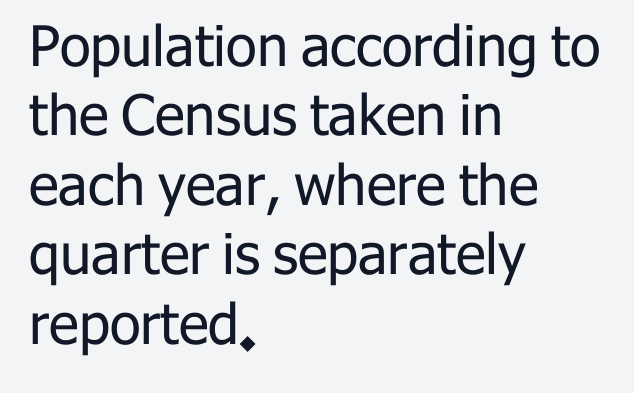
The image shows 56 px regular-weight sans-serif type, upright; set left-aligned, line spacing 1.24x, normal letter spacing, not underlined; low stroke contrast and a medium x-height.
